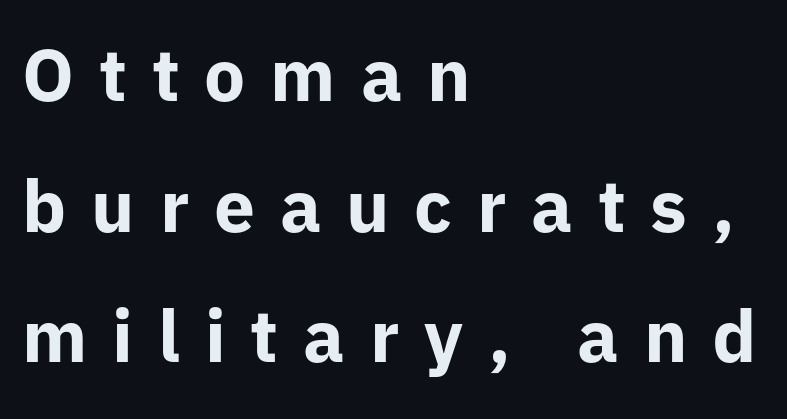
Notice how the stems are strictly vertical — no italics here. What kind of face is this? One without serifs — a sans. The rendering uses natural spacing where letterforms have individual widths. The specimen omits any rule beneath the text block's lines. Line beginnings align vertically; line endings do not. Does extra space separate the letters? Yes, quite a lot of it.
